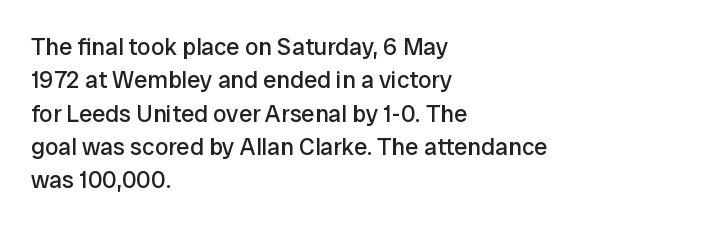
The letterforms sit at book weight or below. Posture: straight, roman, zero tilt. Tracking value appears to be zero — textbook default spacing. The passage shown stacks its lines at a standard gap. Is the block centered? No — it sits flush against the left margin. The foot of each line stays bare and open.
